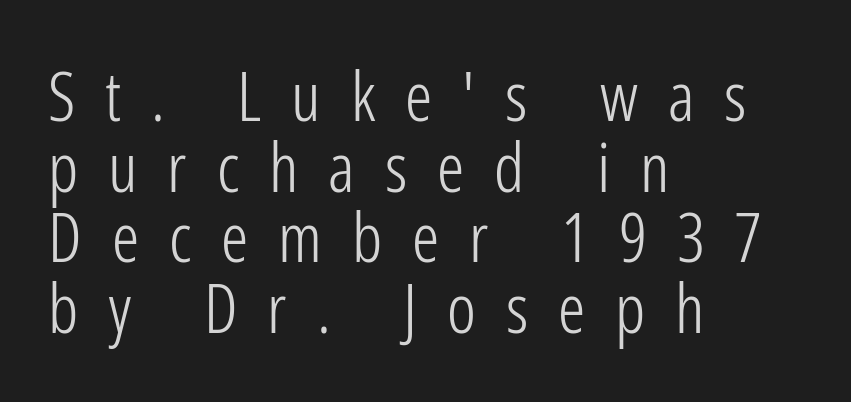
{"serif": "no", "italic": "no", "bold": "no", "weight": "light", "width": "condensed", "stroke_contrast": "low", "x_height": "medium", "monospaced": "no", "underline": "no", "align": "left", "line_spacing": "tight", "line_spacing_ratio": 1.04, "letter_spacing": "wide", "letter_spacing_em": 0.44, "glyph_px": 68}
